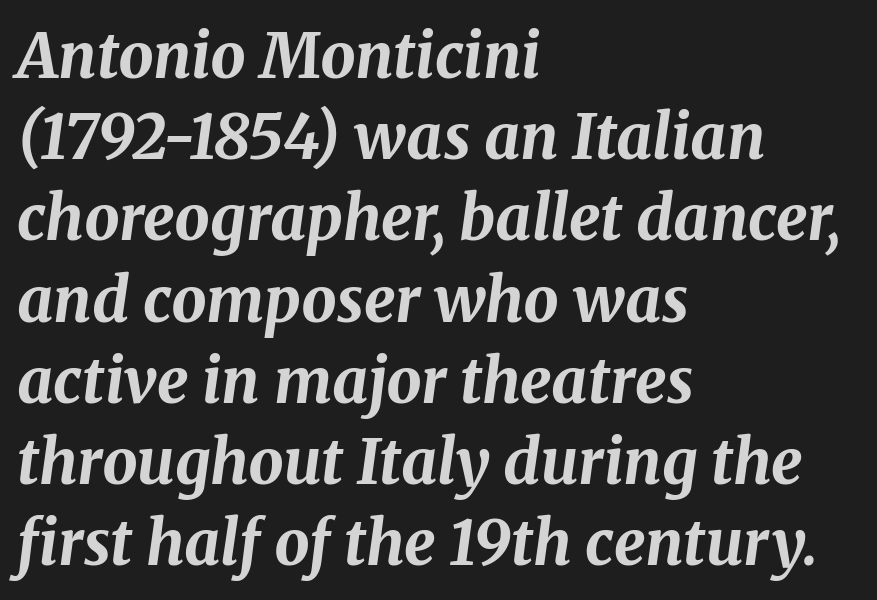
In terms of leading, this rendering sits right in the middle. An italicized treatment has been applied to the whole sample. Horizontal alignment here is leftward, the default for most running prose. What weight is shown? A full bold with thick strokes. Rule under the text: the space is simply empty. A typesetter would call this proportional, since set widths differ per character.
